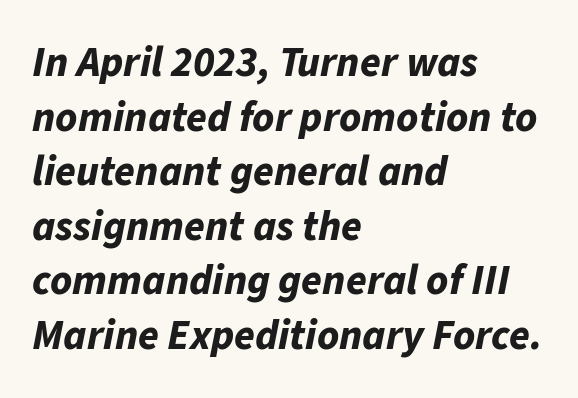
{"italic": "yes", "lean": "right", "slant_degrees": 11, "bold": "yes", "weight": "bold", "width": "normal", "stroke_contrast": "low", "x_height": "medium", "monospaced": "no", "underline": "no", "align": "left", "line_spacing": "normal", "line_spacing_ratio": 1.3, "letter_spacing": "normal", "letter_spacing_em": 0.0, "glyph_px": 42}
